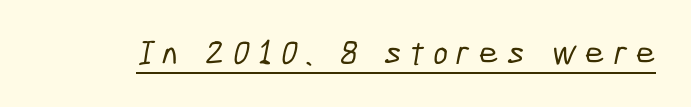
The image shows 35 px condensed sans-serif type; set unusually wide letter spacing (+0.25 em), underlined; low stroke contrast and a medium x-height.
